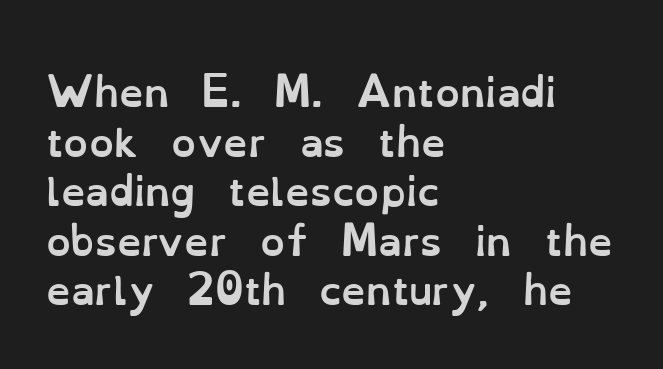
The image shows 39 px semibold type, upright; set left-aligned, normal line spacing (1.27x), normal letter spacing, not underlined; low stroke contrast and a small x-height.
